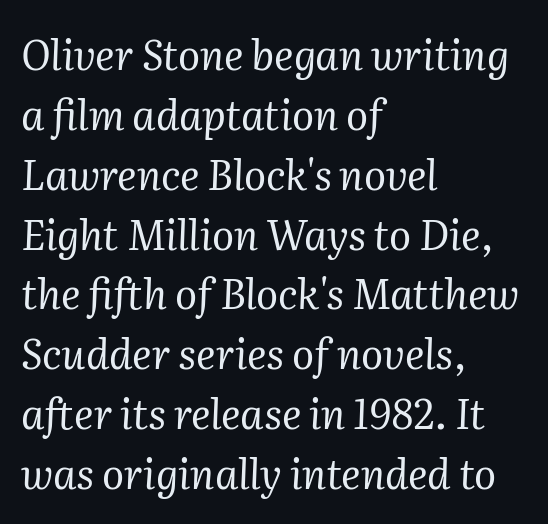
The image shows 41 px regular-weight serif type, italic (leaning right); set left-aligned, normal line spacing (1.46x), normal letter spacing, not underlined; medium stroke contrast and a medium x-height.
